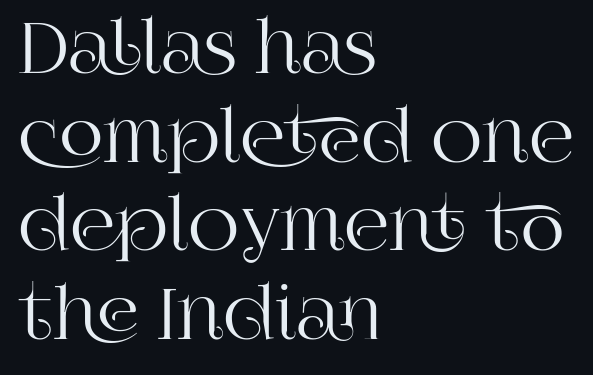
{"serif": "yes", "italic": "no", "width": "normal", "stroke_contrast": "high", "x_height": "large", "monospaced": "no", "underline": "no", "align": "left", "line_spacing": "normal", "line_spacing_ratio": 1.25, "letter_spacing": "normal", "letter_spacing_em": 0.0, "glyph_px": 71}
